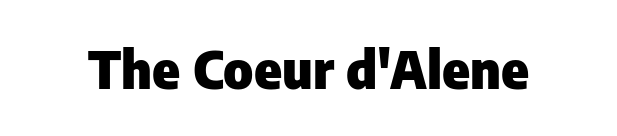
Plain, unruled lines of type. Proportional: the letters do not fall into vertical columns. Note: no serifs on the glyphs. How are the letters spaced? Ordinarily, with no added tracking. In terms of posture, this sample is upright. Thick stems and heavy bowls — unmistakably bold.
